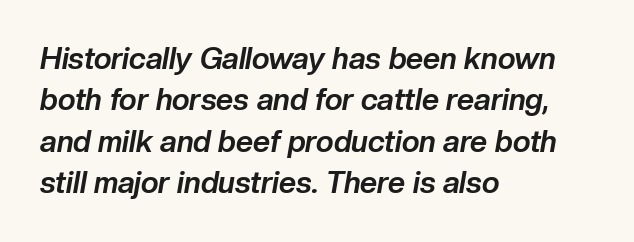
{"italic": "yes", "lean": "right", "slant_degrees": 10, "bold": "yes", "weight": "bold", "width": "normal", "stroke_contrast": "low", "x_height": "medium", "monospaced": "no", "underline": "no", "align": "left", "line_spacing": "normal", "line_spacing_ratio": 1.38, "letter_spacing": "normal", "letter_spacing_em": 0.0, "glyph_px": 30}
